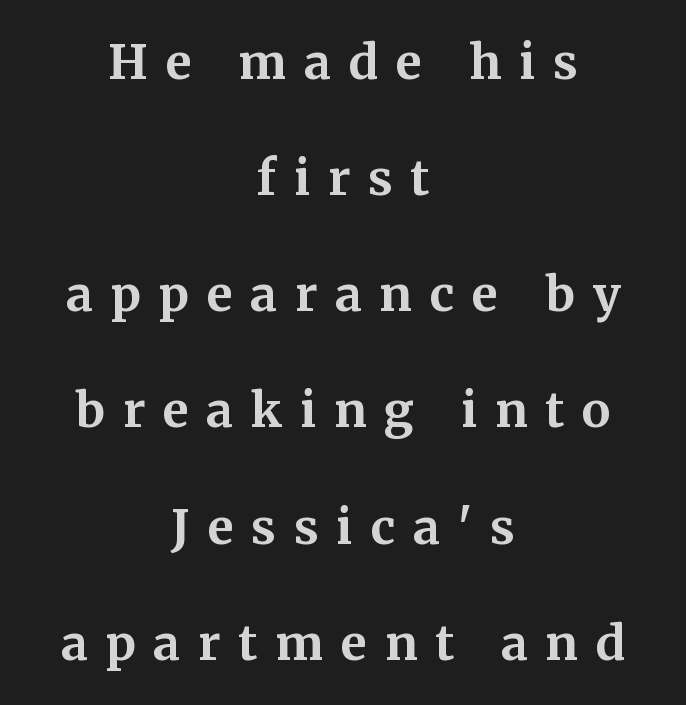
{"serif": "yes", "italic": "no", "bold": "yes", "weight": "bold", "width": "normal", "stroke_contrast": "medium", "x_height": "medium", "monospaced": "no", "underline": "no", "align": "center", "line_spacing": "loose", "line_spacing_ratio": 2.42, "letter_spacing": "wide", "letter_spacing_em": 0.37, "glyph_px": 48}
